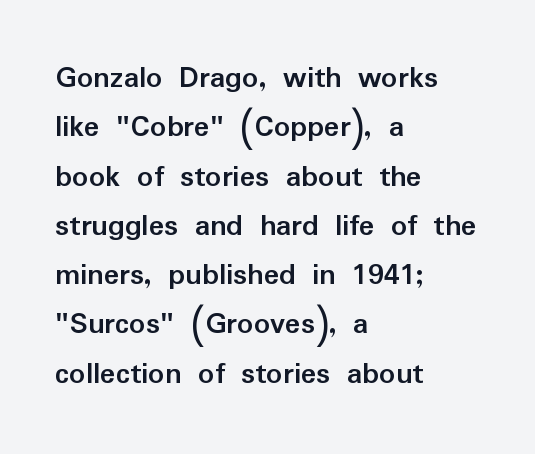
{"serif": "no", "italic": "no", "bold": "yes", "weight": "semibold", "width": "normal", "stroke_contrast": "low", "x_height": "medium", "monospaced": "no", "underline": "no", "align": "left", "line_spacing": "normal", "line_spacing_ratio": 1.54, "letter_spacing": "normal", "letter_spacing_em": 0.0, "glyph_px": 32}
